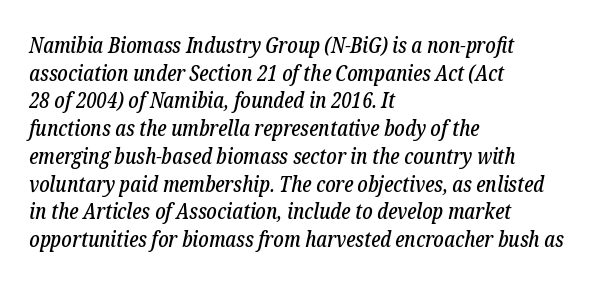
The image shows 22 px text type, italic (leaning right); set left-aligned, normal line spacing (1.26x), normal letter spacing, not underlined.
